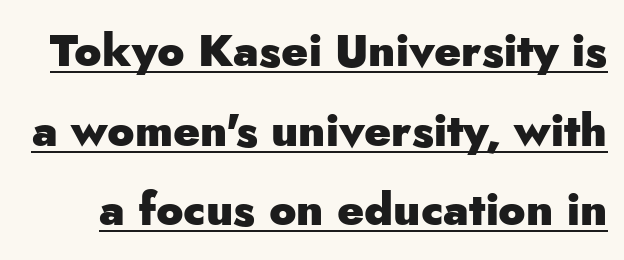
{"serif": "no", "italic": "no", "bold": "yes", "weight": "heavy", "width": "normal", "stroke_contrast": "low", "x_height": "small", "monospaced": "no", "underline": "yes", "line_spacing_ratio": 1.77, "letter_spacing": "normal", "letter_spacing_em": 0.0, "glyph_px": 45}
